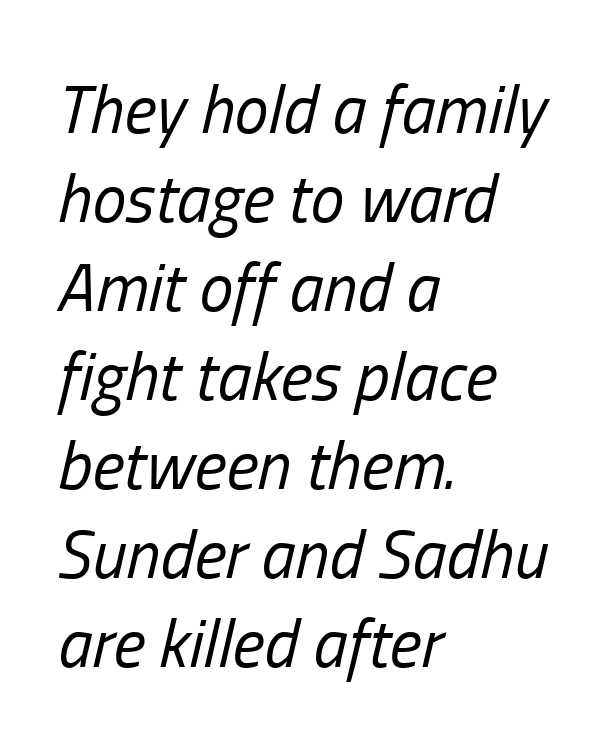
Q: Is the text bold? A: No.
Q: Is the text italic (slanted)? A: Yes, it leans right by about 13 degrees.
Q: Is the text underlined? A: No.
Q: How is the paragraph aligned? A: Left-aligned.
Q: Is the spacing between letters normal or unusually wide? A: Normal.
Q: Is the spacing between lines tight, normal or loose? A: Normal.
Q: Width (condensed, normal, or wide)? A: Condensed.
Q: Stroke contrast? A: Low.
Q: x-height? A: Medium.
Q: Monospaced? A: No.
